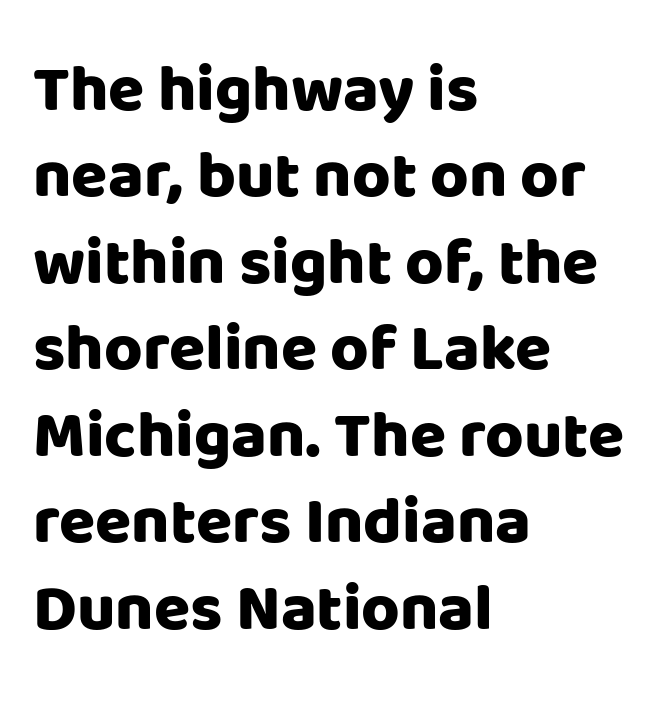
Q: Is the text bold? A: Yes.
Q: Is the text italic (slanted)? A: No, it is upright.
Q: Is the typeface a serif or a sans-serif typeface? A: Sans-serif.
Q: Is the text underlined? A: No.
Q: How is the paragraph aligned? A: Left-aligned.
Q: Is the spacing between letters normal or unusually wide? A: Normal.
Q: Is the spacing between lines tight, normal or loose? A: Normal.
Q: Width (condensed, normal, or wide)? A: Normal.
Q: Stroke contrast? A: Low.
Q: x-height? A: Large.
Q: Monospaced? A: No.
